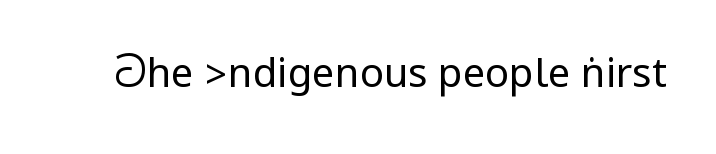
Tracking value appears to be zero — textbook default spacing. Serif or sans? Sans — the stroke terminals are bare. The zone under the glyphs is completely vacant. Style check: upright. Stems here are at most as thick as an everyday book face.
